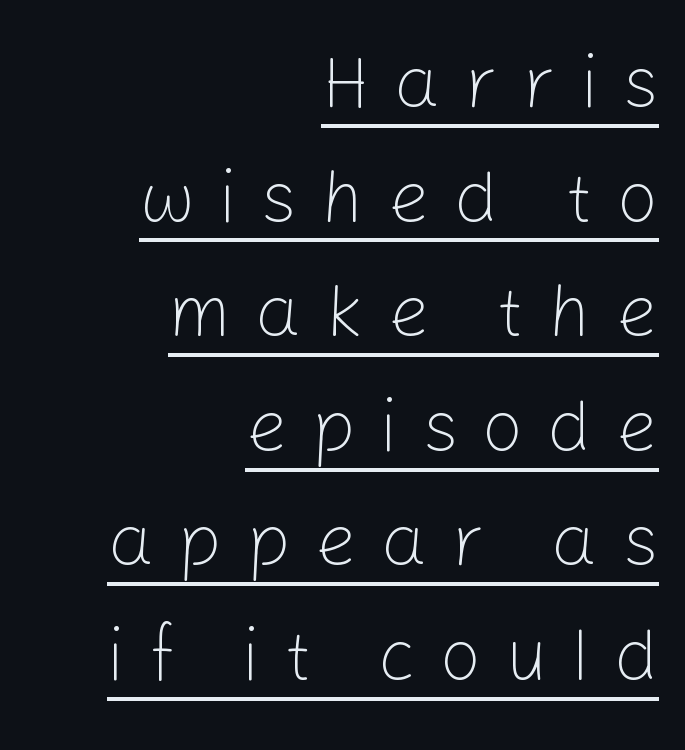
Layout note: lines flush right. Summary of weight: not heavy and not bold. You could not count columns in this text — the font is proportionally spaced. Compared with typical paragraphs, the rows here are spaced about the same.
